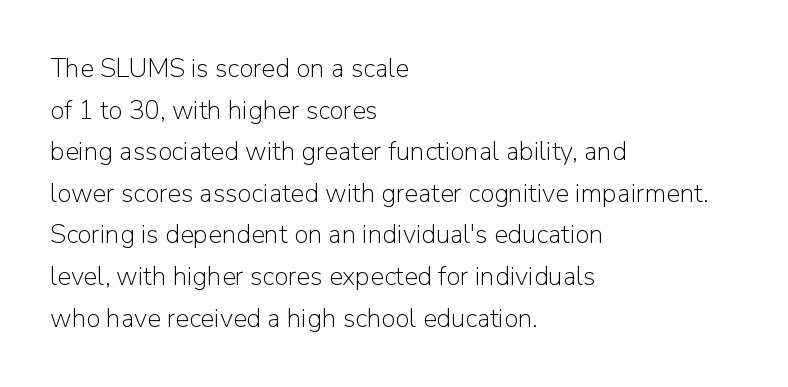
Q: Is the text bold? A: No.
Q: Is the text italic (slanted)? A: No, it is upright.
Q: Is the text underlined? A: No.
Q: How is the paragraph aligned? A: Left-aligned.
Q: Is the spacing between letters normal or unusually wide? A: Normal.
Q: Is the spacing between lines tight, normal or loose? A: Normal.
